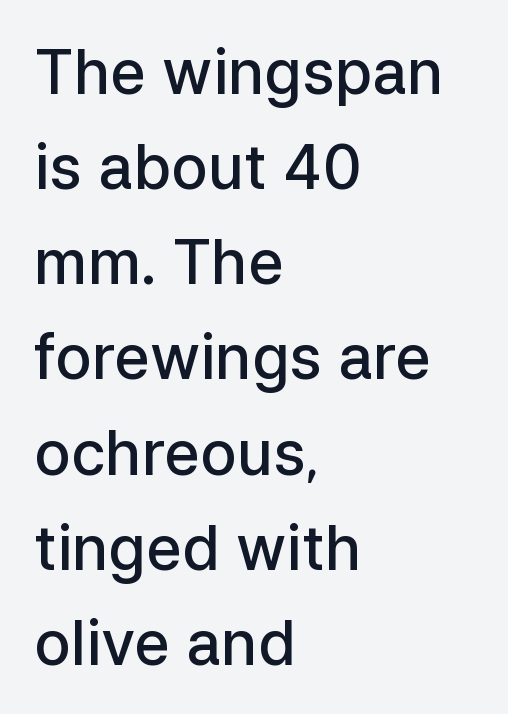
The image shows 61 px semibold sans-serif type, upright; set left-aligned, normal line spacing (1.56x), normal letter spacing, not underlined; low stroke contrast and a medium x-height.
